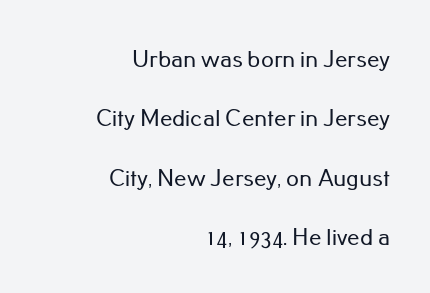
The passage shown stacks its lines with a broad gap. The setting favours the right margin, as signatures and pull-quotes sometimes do. Is there any slant? The stems are plumb. Glyph-to-glyph distance matches everyday printed text.
